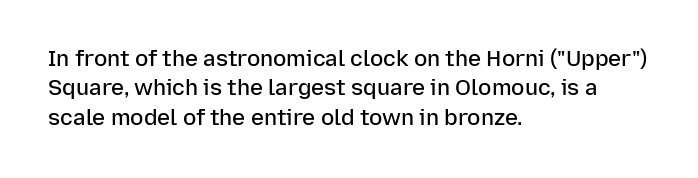
{"italic": "no", "bold": "semi", "underline": "no", "align": "left", "line_spacing": "normal", "line_spacing_ratio": 1.33, "letter_spacing": "normal", "letter_spacing_em": 0.0, "glyph_px": 22}
